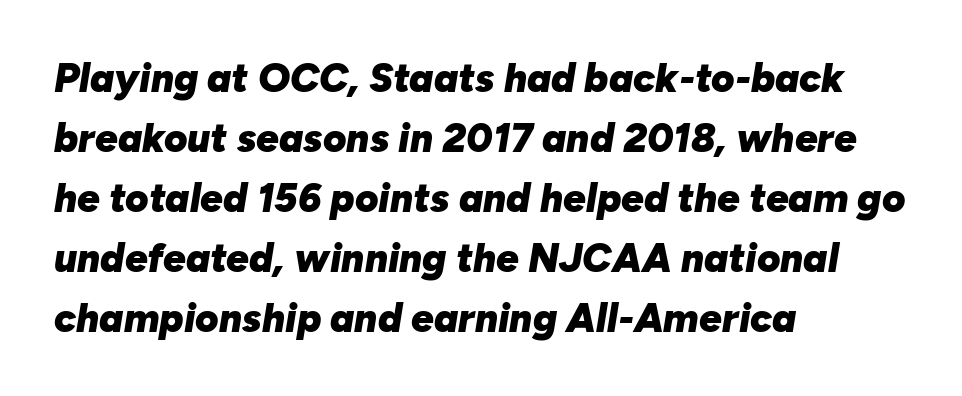
{"italic": "yes", "lean": "right", "slant_degrees": 10, "bold": "yes", "weight": "heavy", "width": "normal", "stroke_contrast": "low", "x_height": "medium", "monospaced": "no", "underline": "no", "align": "left", "line_spacing": "normal", "line_spacing_ratio": 1.5, "letter_spacing": "normal", "letter_spacing_em": 0.0, "glyph_px": 40}
